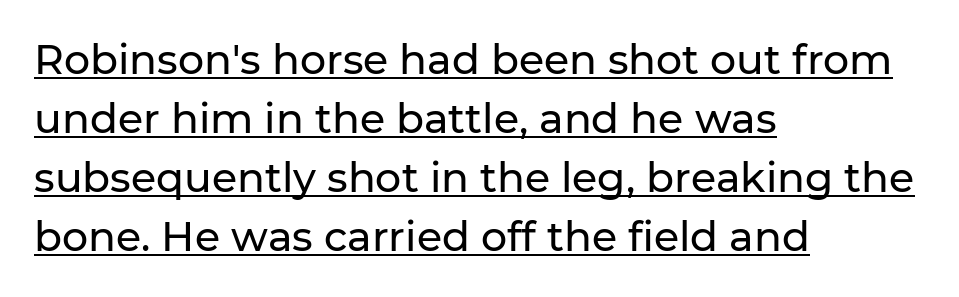
Q: Is the text italic (slanted)? A: No, it is upright.
Q: Is the typeface a serif or a sans-serif typeface? A: Sans-serif.
Q: Is the text underlined? A: Yes.
Q: How is the paragraph aligned? A: Left-aligned.
Q: Is the spacing between letters normal or unusually wide? A: Normal.
Q: Is the spacing between lines tight, normal or loose? A: Normal.
Q: Width (condensed, normal, or wide)? A: Normal.
Q: Stroke contrast? A: Low.
Q: x-height? A: Medium.
Q: Monospaced? A: No.
